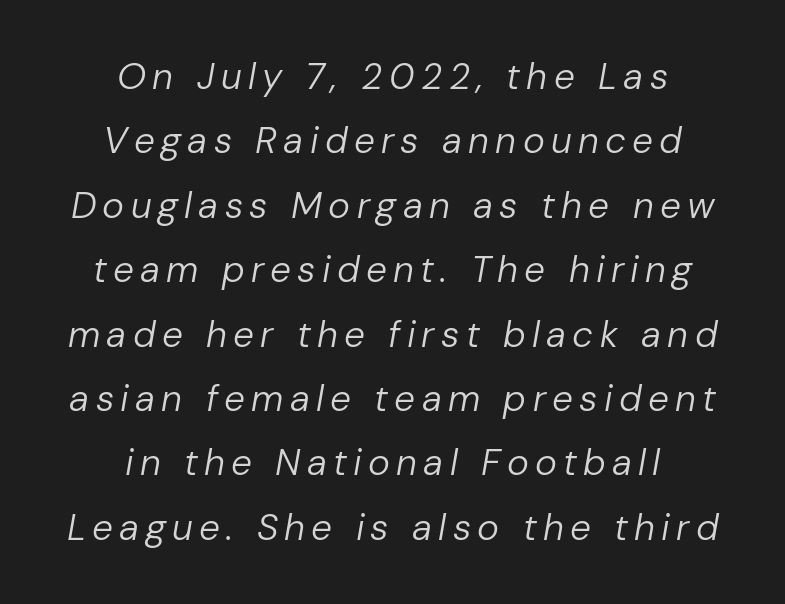
The image shows 37 px regular-weight type, italic (leaning right); set centered, line spacing 1.74x, not underlined; low stroke contrast and a medium x-height.
